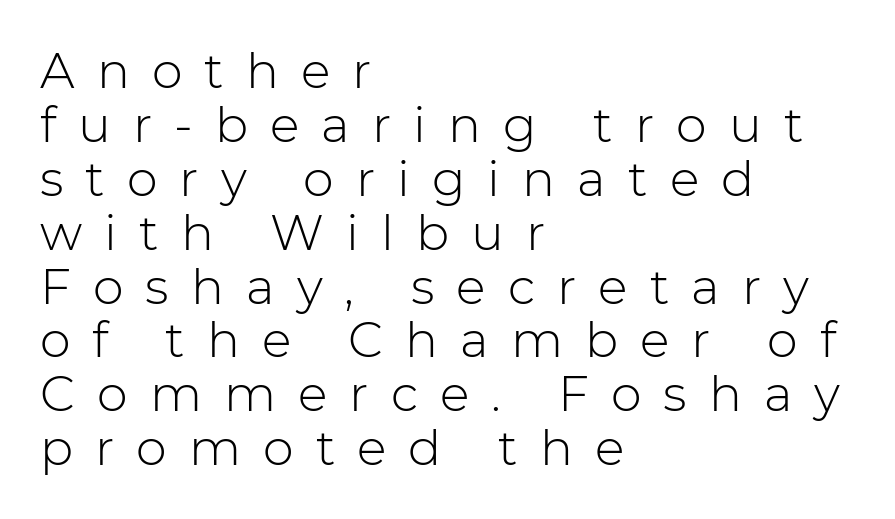
The image shows 49 px light sans-serif type, upright; set left-aligned, tight line spacing (1.1x), unusually wide letter spacing (+0.45 em), not underlined; low stroke contrast and a medium x-height.
